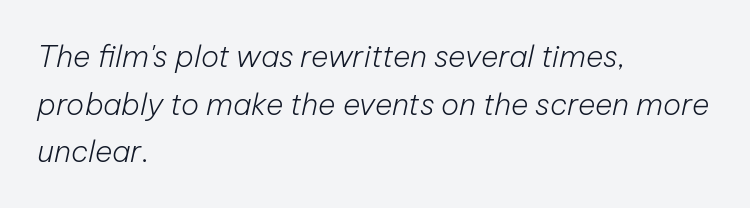
The image shows 30 px light type, italic (leaning right); set left-aligned, normal line spacing (1.59x), normal letter spacing, not underlined; low stroke contrast and a medium x-height.
